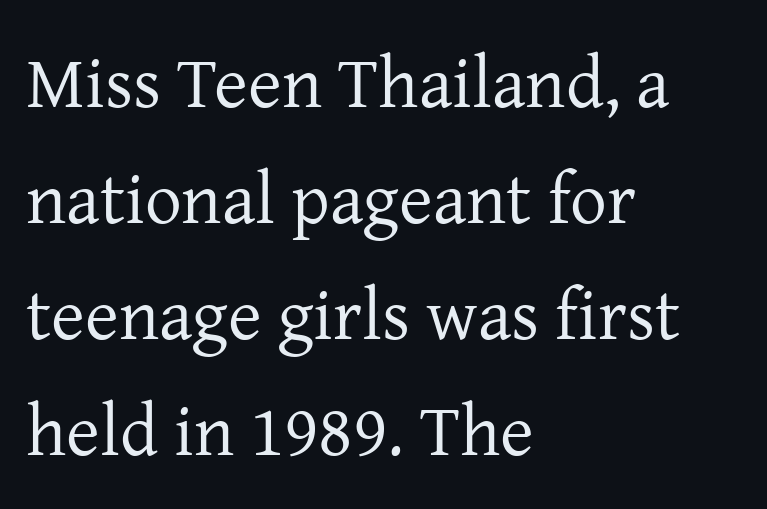
Q: Is the text bold? A: No.
Q: Is the text italic (slanted)? A: No, it is upright.
Q: Is the typeface a serif or a sans-serif typeface? A: Serif.
Q: Is the text underlined? A: No.
Q: How is the paragraph aligned? A: Left-aligned.
Q: Is the spacing between letters normal or unusually wide? A: Normal.
Q: Is the spacing between lines tight, normal or loose? A: Normal.
Q: Width (condensed, normal, or wide)? A: Normal.
Q: Stroke contrast? A: Low.
Q: x-height? A: Medium.
Q: Monospaced? A: No.
